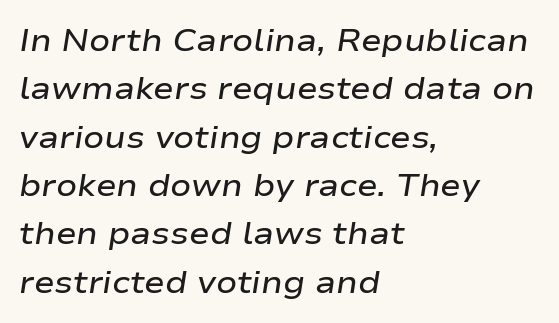
Q: Is the text bold? A: Semi-bold.
Q: Is the text italic (slanted)? A: Yes, it leans right by about 9 degrees.
Q: Is the text underlined? A: No.
Q: How is the paragraph aligned? A: Left-aligned.
Q: Is the spacing between letters normal or unusually wide? A: Normal.
Q: Is the spacing between lines tight, normal or loose? A: Normal.
Q: Width (condensed, normal, or wide)? A: Wide.
Q: Stroke contrast? A: Low.
Q: x-height? A: Medium.
Q: Monospaced? A: No.
